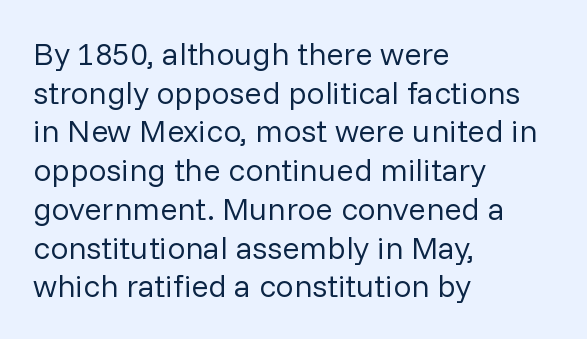
Q: Is the text bold? A: No.
Q: Is the text italic (slanted)? A: No, it is upright.
Q: Is the typeface a serif or a sans-serif typeface? A: Sans-serif.
Q: Is the text underlined? A: No.
Q: How is the paragraph aligned? A: Left-aligned.
Q: Is the spacing between letters normal or unusually wide? A: Normal.
Q: Width (condensed, normal, or wide)? A: Normal.
Q: Stroke contrast? A: Low.
Q: x-height? A: Medium.
Q: Monospaced? A: No.
